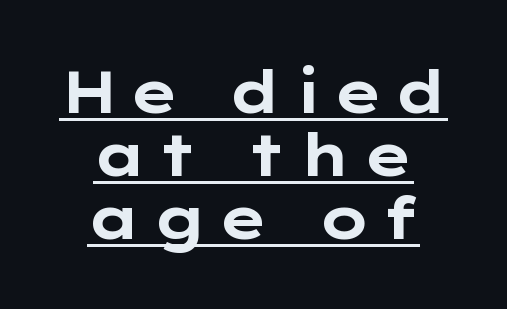
{"serif": "no", "italic": "no", "bold": "yes", "weight": "bold", "width": "wide", "stroke_contrast": "low", "x_height": "medium", "monospaced": "no", "underline": "yes", "align": "center", "line_spacing": "tight", "line_spacing_ratio": 1.07, "glyph_px": 59}
